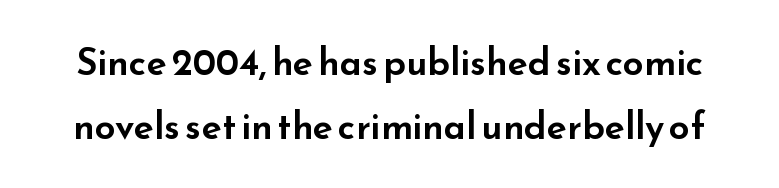
Q: Is the text italic (slanted)? A: No, it is upright.
Q: Is the typeface a serif or a sans-serif typeface? A: Sans-serif.
Q: Is the text underlined? A: No.
Q: Is the spacing between letters normal or unusually wide? A: Normal.
Q: Width (condensed, normal, or wide)? A: Wide.
Q: Stroke contrast? A: Low.
Q: x-height? A: Small.
Q: Monospaced? A: No.
